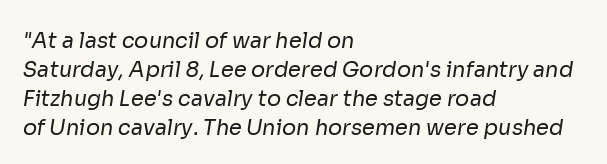
Summary of weight: not heavy and not bold. Type without underlining. You could call the tracking neutral — neither tight nor loose. Leading: standard.
